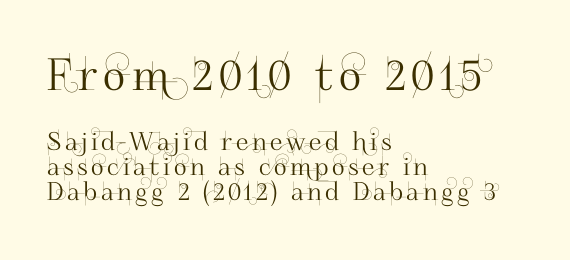
The image shows 44 px sans-serif type, upright; set left-aligned, tight line spacing (1.0x), not underlined; the first (top) block is 1.76x larger; high stroke contrast and a small x-height.
